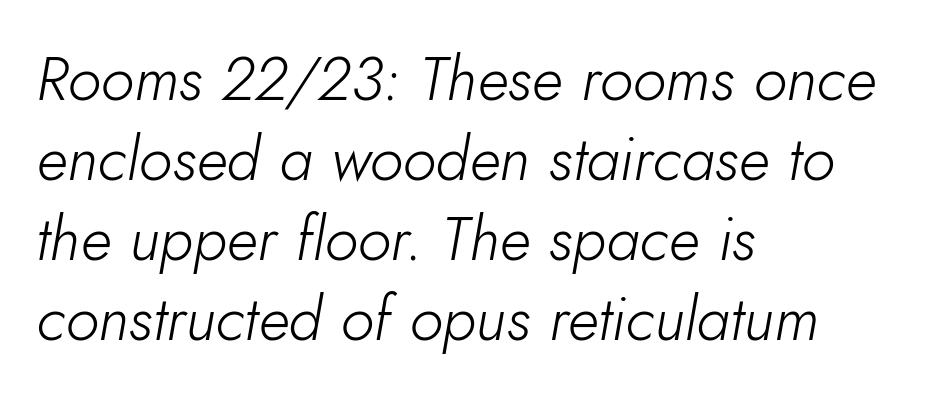
{"italic": "yes", "lean": "right", "slant_degrees": 10, "bold": "no", "weight": "light", "width": "normal", "stroke_contrast": "low", "x_height": "small", "monospaced": "no", "underline": "no", "align": "left", "line_spacing": "normal", "line_spacing_ratio": 1.29, "letter_spacing": "normal", "letter_spacing_em": 0.0, "glyph_px": 62}
